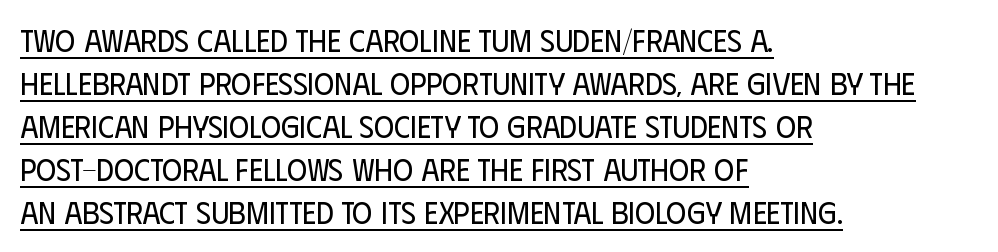
Q: Is the text bold? A: No.
Q: Is the text italic (slanted)? A: No, it is upright.
Q: Is the typeface a serif or a sans-serif typeface? A: Sans-serif.
Q: Is the text underlined? A: Yes.
Q: How is the paragraph aligned? A: Left-aligned.
Q: Is the spacing between letters normal or unusually wide? A: Normal.
Q: Is the spacing between lines tight, normal or loose? A: Normal.
Q: Width (condensed, normal, or wide)? A: Condensed.
Q: Stroke contrast? A: Low.
Q: x-height? A: Large.
Q: Monospaced? A: No.
